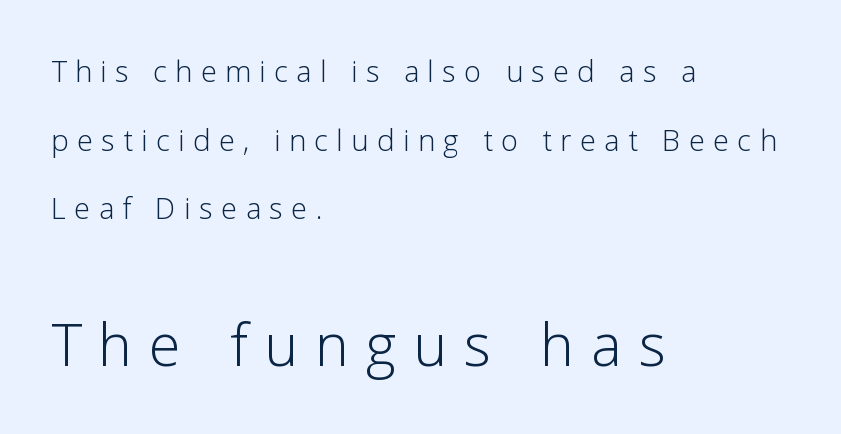
Q: Is the text bold? A: No.
Q: Is the text italic (slanted)? A: No, it is upright.
Q: Is the typeface a serif or a sans-serif typeface? A: Sans-serif.
Q: Is the text underlined? A: No.
Q: How is the paragraph aligned? A: Left-aligned.
Q: Is the spacing between letters normal or unusually wide? A: Unusually wide.
Q: Is the spacing between lines tight, normal or loose? A: Loose.
Q: Which block of text is set in a larger size, the first (top) or the second (bottom)? A: The second (bottom) one.
Q: Width (condensed, normal, or wide)? A: Normal.
Q: Stroke contrast? A: Low.
Q: x-height? A: Medium.
Q: Monospaced? A: No.
